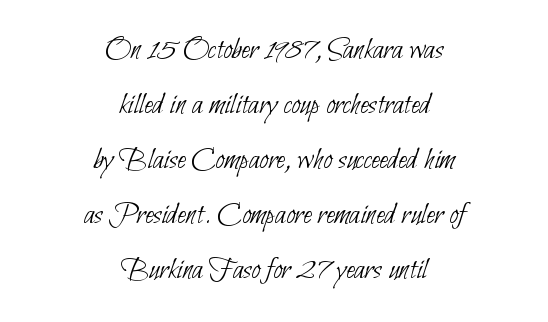
Plain, unruled lines of type. Observe the absence of serifs on each vertical stroke in this sample. Characters follow at the spacing the type designer built in. The rag falls on both sides of this text block equally. A typesetter would call this proportional, since set widths differ per character.
